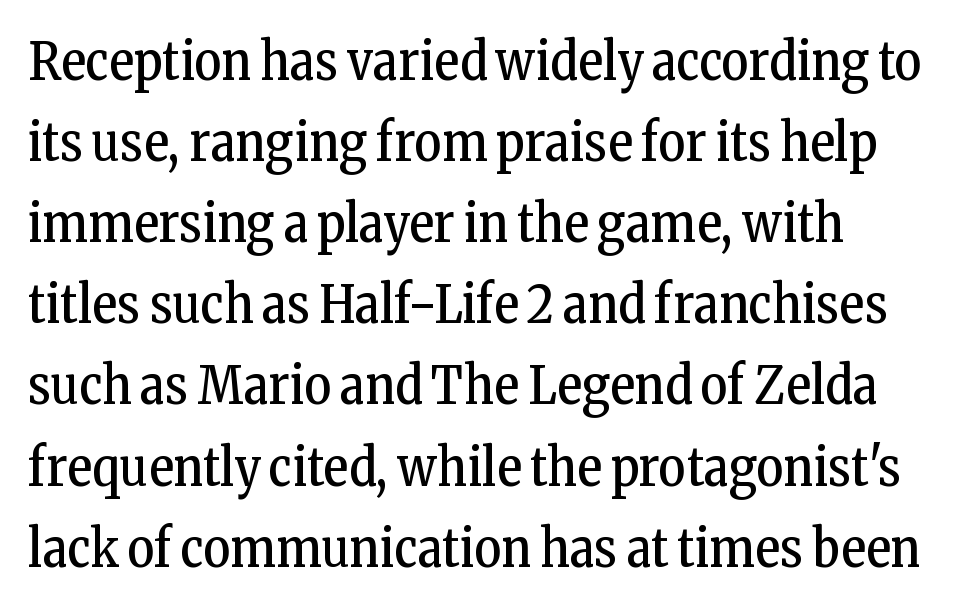
Q: Is the text bold? A: No.
Q: Is the text italic (slanted)? A: No, it is upright.
Q: Is the typeface a serif or a sans-serif typeface? A: Serif.
Q: Is the text underlined? A: No.
Q: How is the paragraph aligned? A: Left-aligned.
Q: Is the spacing between letters normal or unusually wide? A: Normal.
Q: Is the spacing between lines tight, normal or loose? A: Normal.
Q: Width (condensed, normal, or wide)? A: Condensed.
Q: Stroke contrast? A: Low.
Q: x-height? A: Medium.
Q: Monospaced? A: No.
